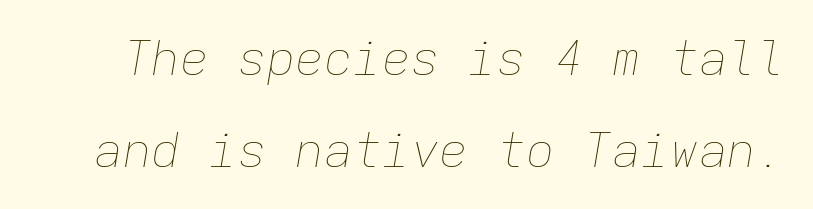
{"italic": "yes", "lean": "right", "slant_degrees": 9, "bold": "no", "weight": "thin", "width": "normal", "stroke_contrast": "low", "x_height": "medium", "monospaced": "yes", "underline": "no", "line_spacing": "loose", "line_spacing_ratio": 1.91, "letter_spacing": "normal", "letter_spacing_em": 0.0, "glyph_px": 48}
